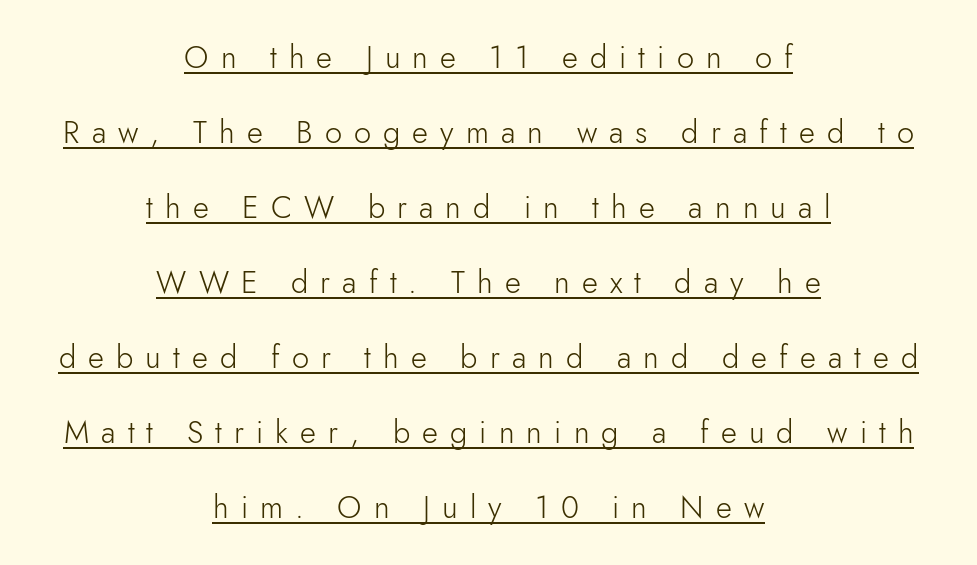
Q: Is the text bold? A: No.
Q: Is the text italic (slanted)? A: No, it is upright.
Q: Is the typeface a serif or a sans-serif typeface? A: Sans-serif.
Q: Is the text underlined? A: Yes.
Q: How is the paragraph aligned? A: Centered.
Q: Is the spacing between letters normal or unusually wide? A: Unusually wide.
Q: Is the spacing between lines tight, normal or loose? A: Loose.
Q: Width (condensed, normal, or wide)? A: Normal.
Q: Stroke contrast? A: Low.
Q: x-height? A: Small.
Q: Monospaced? A: No.
